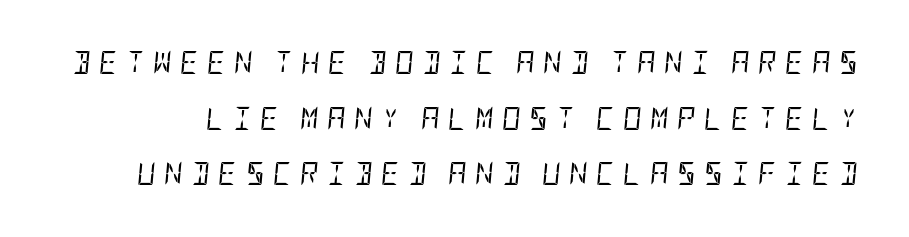
Q: Is the text bold? A: No.
Q: Is the text italic (slanted)? A: Yes, it leans right by about 5 degrees.
Q: Is the text underlined? A: No.
Q: Is the spacing between letters normal or unusually wide? A: Unusually wide.
Q: Is the spacing between lines tight, normal or loose? A: Loose.
